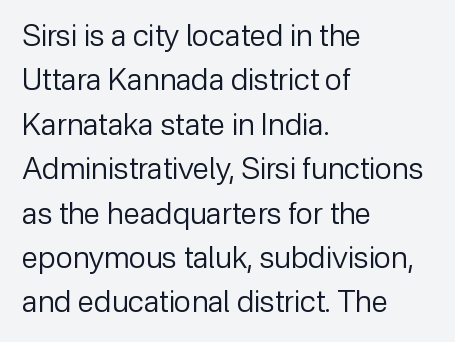
The image shows 30 px regular-weight sans-serif type, upright; set left-aligned, normal line spacing (1.48x), normal letter spacing, not underlined; low stroke contrast and a medium x-height.
